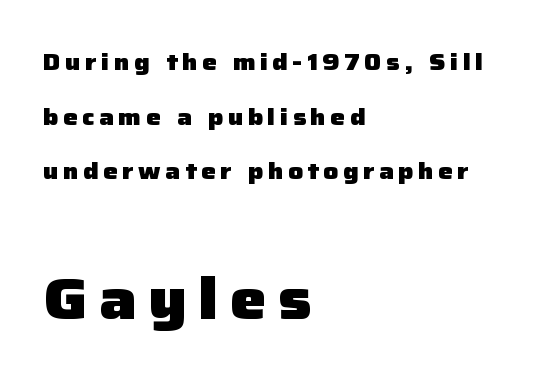
Character widths vary here, with narrow letters taking less room than wide ones. The letterforms stand isolated, each surrounded by extra space. The type family on display is of the sans-serif kind. The paragraph has a hard left edge and a soft right edge. A roman cut, with each character standing at attention. Vertical spacing — loose.
